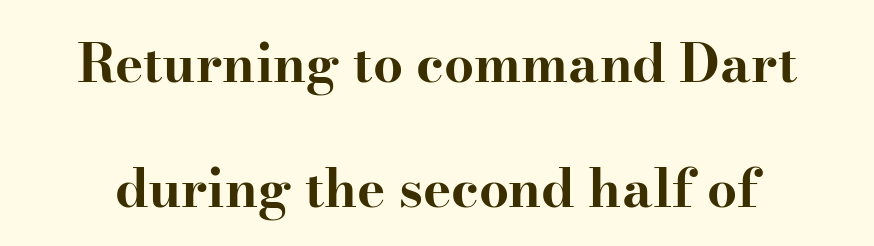
{"serif": "yes", "italic": "no", "bold": "yes", "weight": "bold", "width": "wide", "stroke_contrast": "high", "x_height": "small", "monospaced": "no", "underline": "no", "line_spacing": "loose", "line_spacing_ratio": 2.36, "letter_spacing": "normal", "letter_spacing_em": 0.0, "glyph_px": 53}
